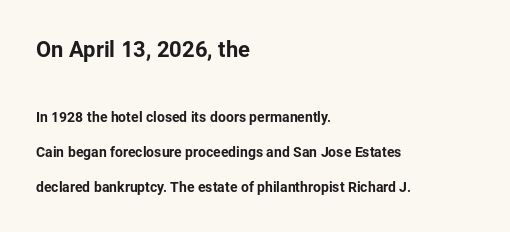
{"italic": "no", "underline": "no", "align": "left", "line_spacing": "loose", "line_spacing_ratio": 2.5, "letter_spacing": "normal", "letter_spacing_em": 0.0, "larger_block": "first", "size_ratio": 1.57, "glyph_px": 22}
